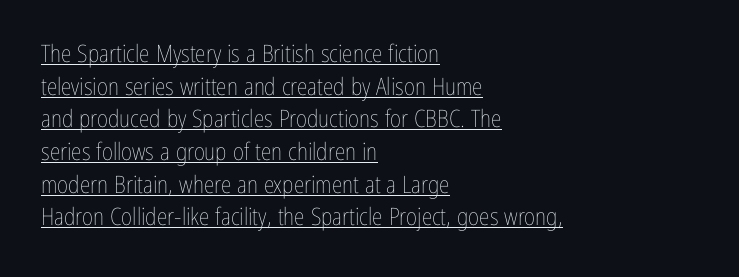
{"italic": "no", "bold": "no", "underline": "yes", "align": "left", "line_spacing": "normal", "line_spacing_ratio": 1.36, "letter_spacing": "normal", "letter_spacing_em": 0.0, "glyph_px": 24}
